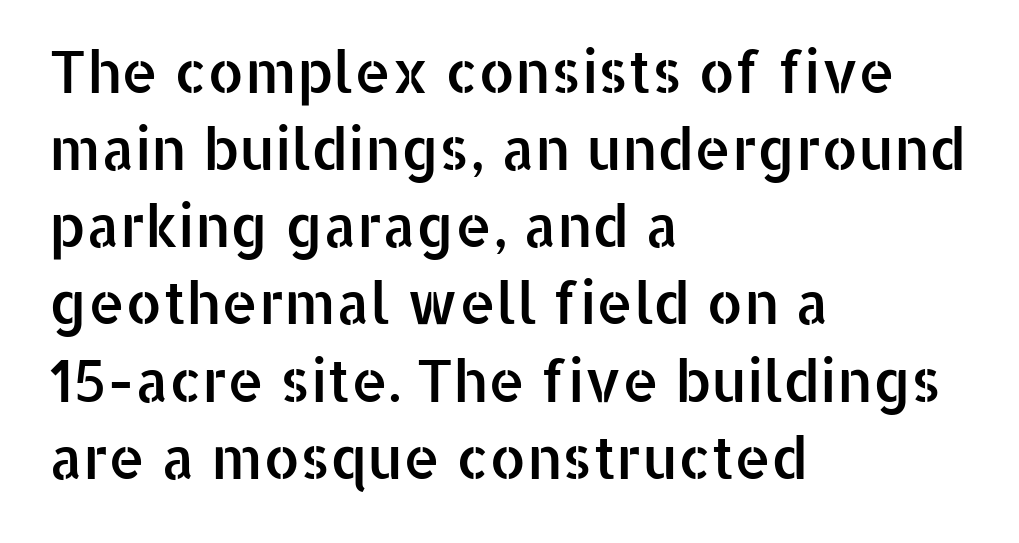
{"serif": "no", "italic": "no", "width": "normal", "stroke_contrast": "low", "x_height": "medium", "monospaced": "no", "underline": "no", "align": "left", "line_spacing": "normal", "line_spacing_ratio": 1.33, "letter_spacing": "normal", "letter_spacing_em": 0.0, "glyph_px": 58}
